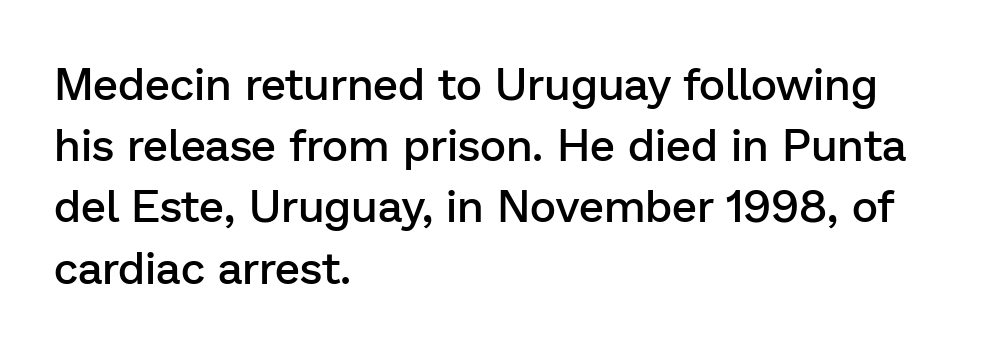
The image shows 45 px semibold sans-serif type, upright; set left-aligned, normal line spacing (1.36x), normal letter spacing, not underlined; low stroke contrast and a medium x-height.
